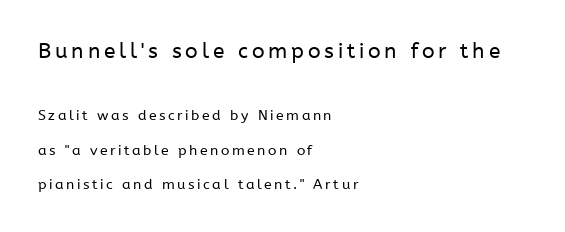
Q: Is the text bold? A: No.
Q: Is the text italic (slanted)? A: No, it is upright.
Q: Is the text underlined? A: No.
Q: How is the paragraph aligned? A: Left-aligned.
Q: Is the spacing between lines tight, normal or loose? A: Loose.
Q: Which block of text is set in a larger size, the first (top) or the second (bottom)? A: The first (top) one.
